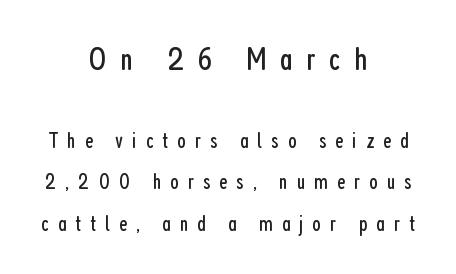
Q: Is the text bold? A: No.
Q: Is the text italic (slanted)? A: No, it is upright.
Q: Is the typeface a serif or a sans-serif typeface? A: Sans-serif.
Q: Is the text underlined? A: No.
Q: How is the paragraph aligned? A: Centered.
Q: Is the spacing between letters normal or unusually wide? A: Unusually wide.
Q: Which block of text is set in a larger size, the first (top) or the second (bottom)? A: The first (top) one.
Q: Width (condensed, normal, or wide)? A: Condensed.
Q: Stroke contrast? A: Low.
Q: x-height? A: Medium.
Q: Monospaced? A: No.
